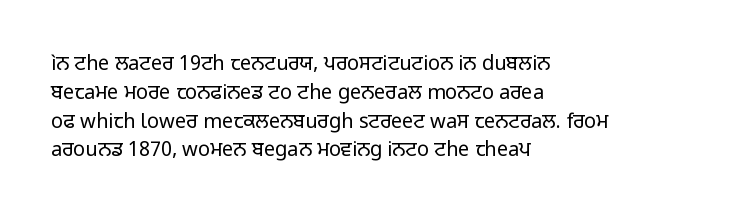
{"italic": "no", "bold": "no", "underline": "no", "align": "left", "line_spacing": "normal", "line_spacing_ratio": 1.44, "letter_spacing": "normal", "letter_spacing_em": 0.0, "glyph_px": 20}
